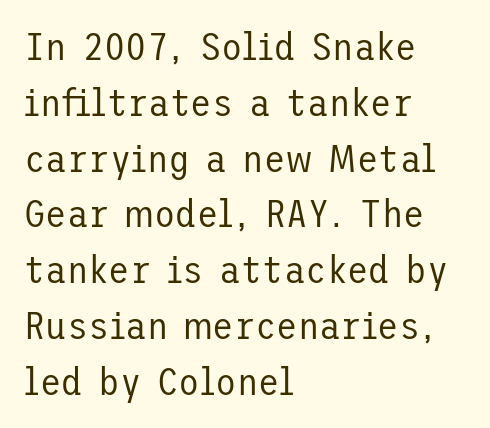
The image shows 39 px regular-weight sans-serif type, upright; set left-aligned, normal line spacing (1.43x), normal letter spacing, not underlined; low stroke contrast and a medium x-height.
